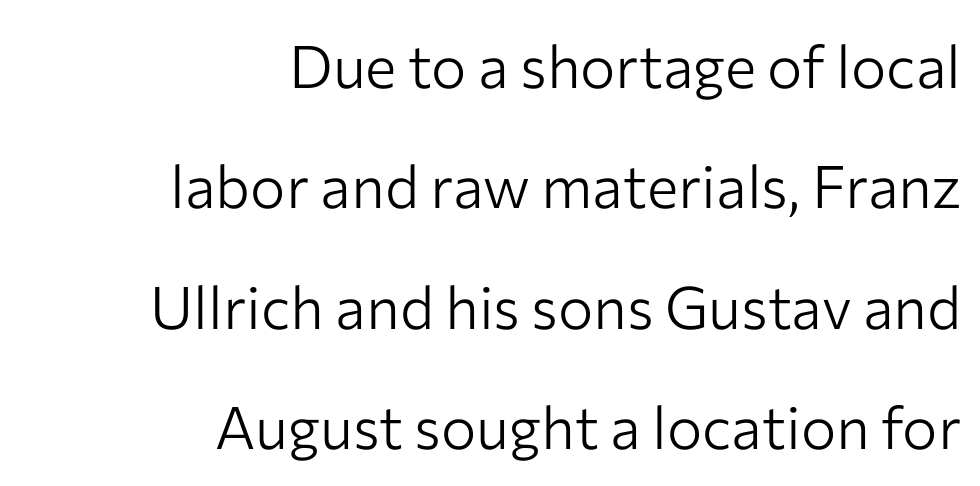
Caption: face not bold, strokes unweighted. Is there much room between lines? Yes — plenty of vertical air separates them. Posture: upright roman. Bare-footed words on every line. Character widths vary here, with narrow letters taking less room than wide ones.
